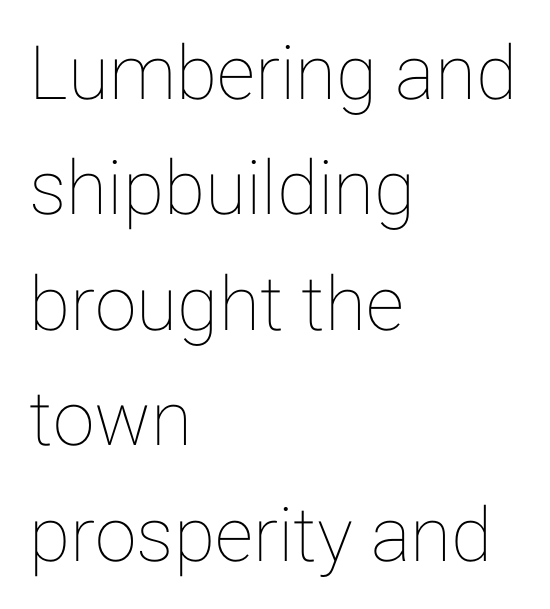
Posture: vertical. A clean baseline with only descenders dipping below it. Normally led — the rows are evenly, conventionally spaced. A classic flush-left, rag-right setting is used for this passage.
